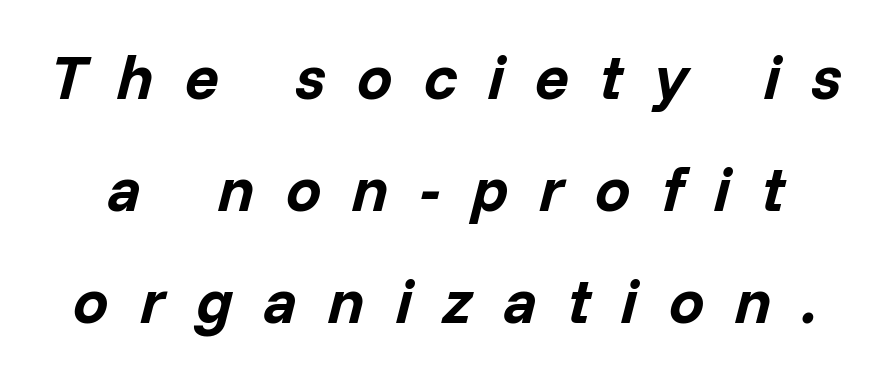
Q: Is the text bold? A: Yes.
Q: Is the text italic (slanted)? A: Yes, it leans right by about 14 degrees.
Q: Is the text underlined? A: No.
Q: Is the spacing between letters normal or unusually wide? A: Unusually wide.
Q: Width (condensed, normal, or wide)? A: Normal.
Q: Stroke contrast? A: Low.
Q: x-height? A: Medium.
Q: Monospaced? A: No.
